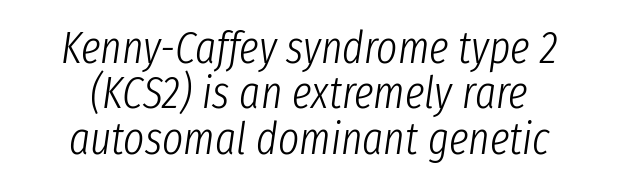
The image shows 45 px light, condensed type, italic (leaning right); set centered, tight line spacing (1.01x), normal letter spacing, not underlined; low stroke contrast and a medium x-height.
